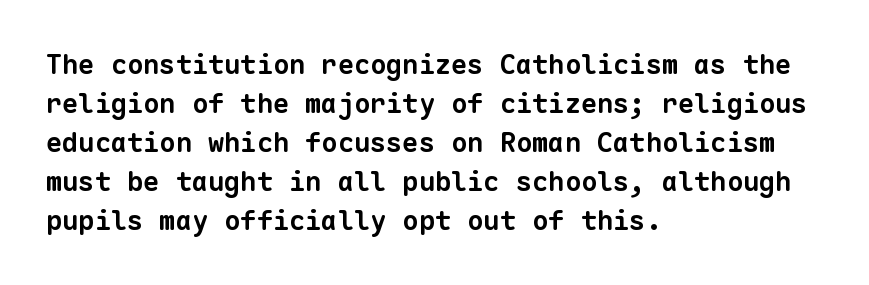
The image shows 27 px bold type; set left-aligned, normal line spacing (1.44x), normal letter spacing, not underlined.
